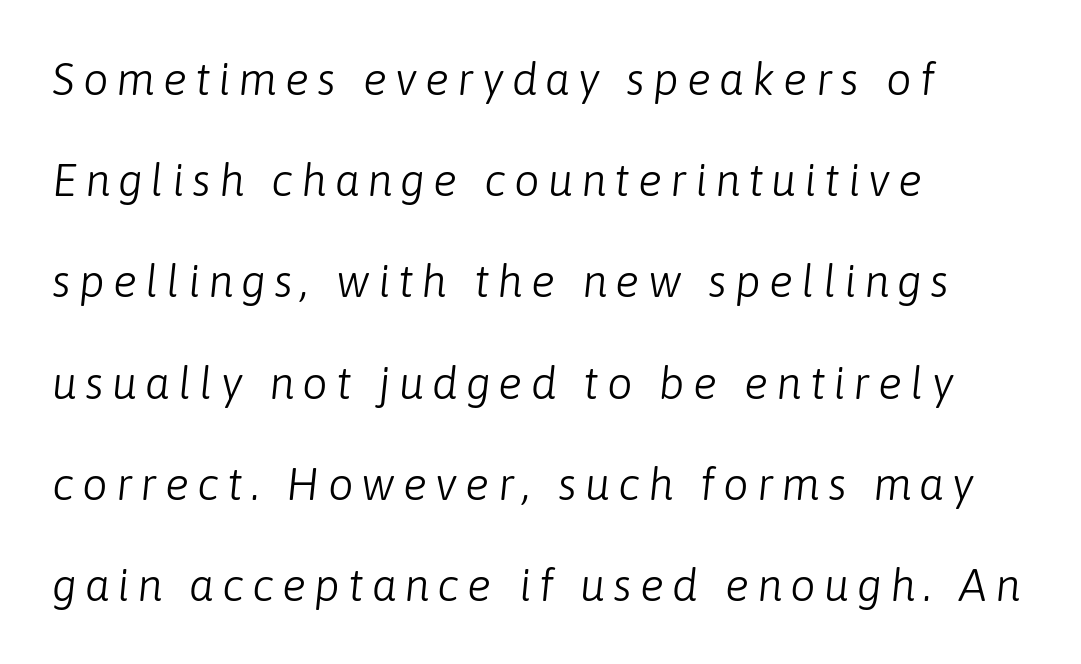
{"italic": "yes", "lean": "right", "slant_degrees": 6, "bold": "no", "weight": "light", "width": "normal", "stroke_contrast": "low", "x_height": "medium", "monospaced": "no", "underline": "no", "align": "left", "line_spacing": "loose", "line_spacing_ratio": 2.25, "glyph_px": 45}
